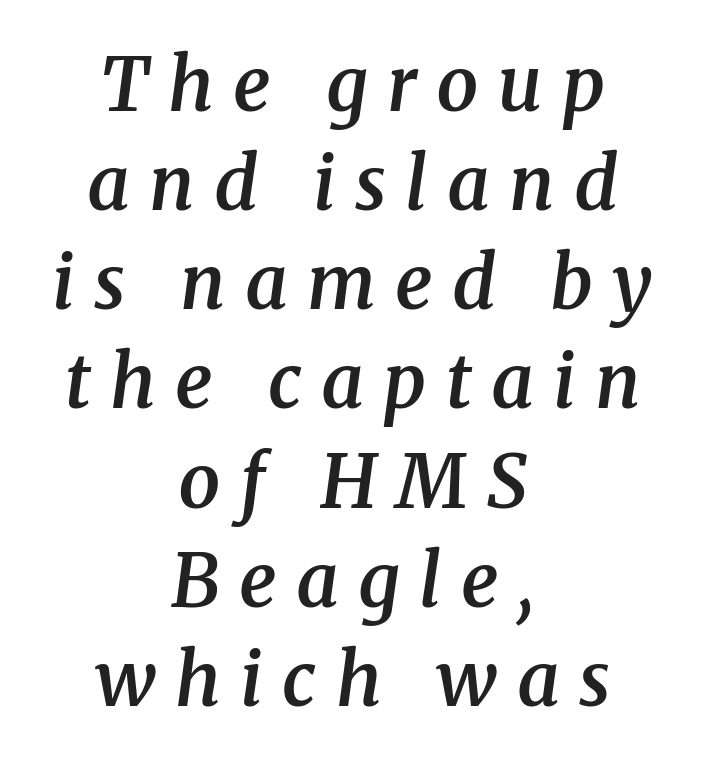
{"serif": "yes", "italic": "yes", "lean": "right", "slant_degrees": 8, "bold": "semi", "weight": "semibold", "width": "normal", "stroke_contrast": "medium", "x_height": "medium", "monospaced": "no", "underline": "no", "align": "center", "line_spacing": "normal", "line_spacing_ratio": 1.34, "letter_spacing": "wide", "letter_spacing_em": 0.26, "glyph_px": 74}
